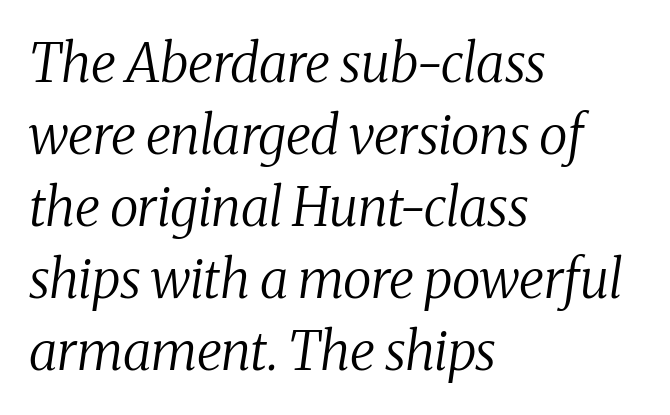
The image shows 53 px regular-weight serif type, italic (leaning right); set left-aligned, normal line spacing (1.36x), normal letter spacing, not underlined; medium stroke contrast and a medium x-height.
